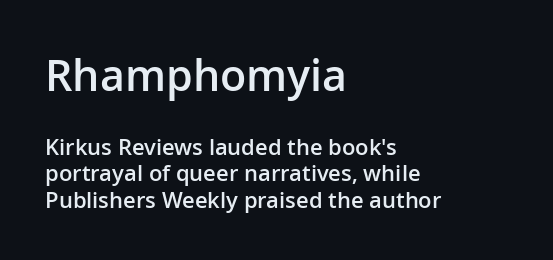
The image shows 43 px semibold sans-serif type, upright; set left-aligned, line spacing 1.2x, normal letter spacing, not underlined; the first (top) block is 1.95x larger; low stroke contrast and a medium x-height.
